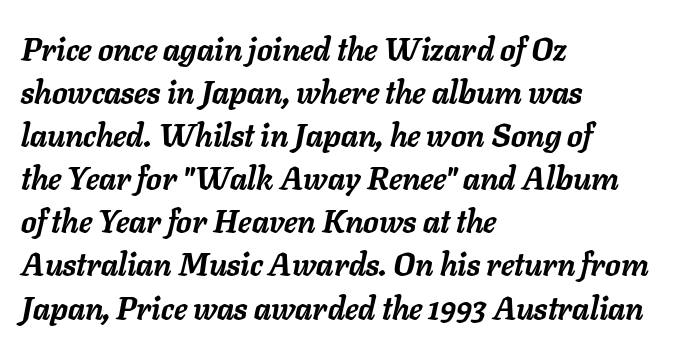
Q: Is the text bold? A: Yes.
Q: Is the text italic (slanted)? A: Yes, it leans right by about 11 degrees.
Q: Is the text underlined? A: No.
Q: How is the paragraph aligned? A: Left-aligned.
Q: Is the spacing between letters normal or unusually wide? A: Normal.
Q: Is the spacing between lines tight, normal or loose? A: Normal.
Q: Width (condensed, normal, or wide)? A: Normal.
Q: Stroke contrast? A: Low.
Q: x-height? A: Medium.
Q: Monospaced? A: No.
